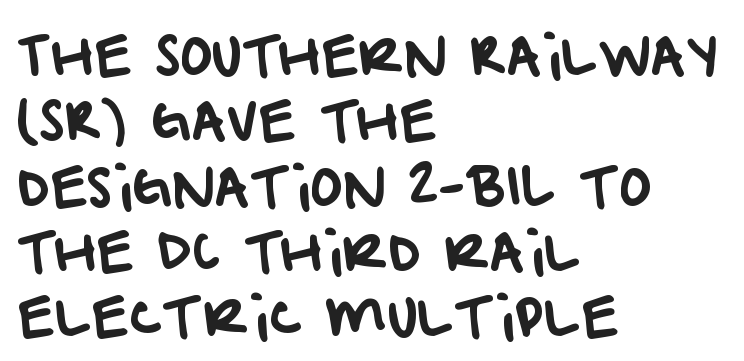
{"serif": "no", "width": "normal", "stroke_contrast": "low", "x_height": "large", "monospaced": "no", "underline": "no", "align": "left", "line_spacing_ratio": 1.21, "letter_spacing": "normal", "letter_spacing_em": 0.0, "glyph_px": 54}
